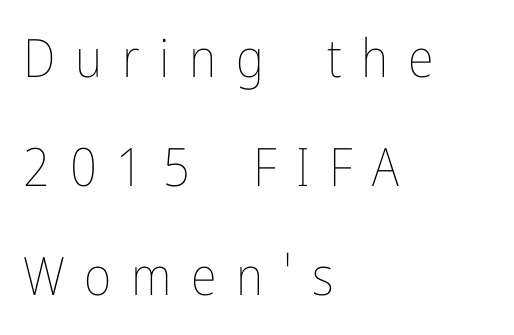
When letters stand straight like this, we call the style roman or upright. Looks like regular typesetting: each glyph gets only the width it needs. Each row of text sits above clean, open space. Airy leading. Is the block centered? No — it sits flush against the left margin. These lines have a slow, spaced-out rhythm from letter to letter.
